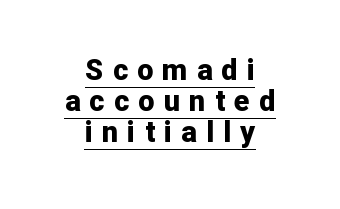
Every character sits straight up, as roman type does. Proportional: the letters do not fall into vertical columns. Students, observe the line beneath the letters — that is underlining. Inter-character spacing is expanded well beyond the font's built-in metrics. The whitespace from short lines is split evenly between both sides.
